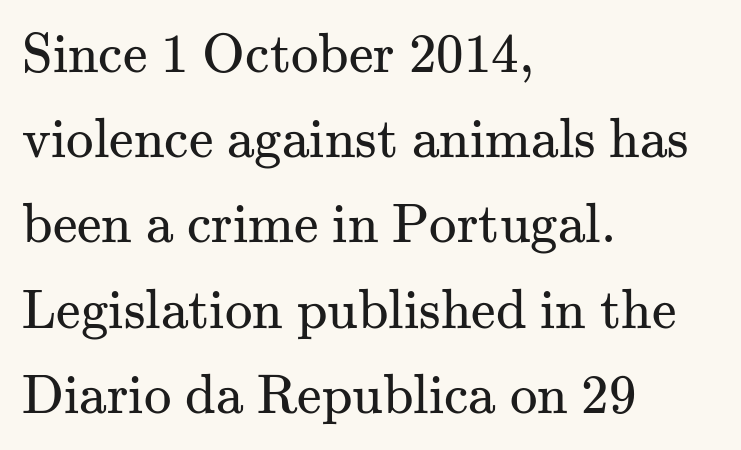
The image shows 55 px regular-weight serif type, upright; set left-aligned, normal line spacing (1.55x), normal letter spacing, not underlined; medium stroke contrast and a small x-height.
